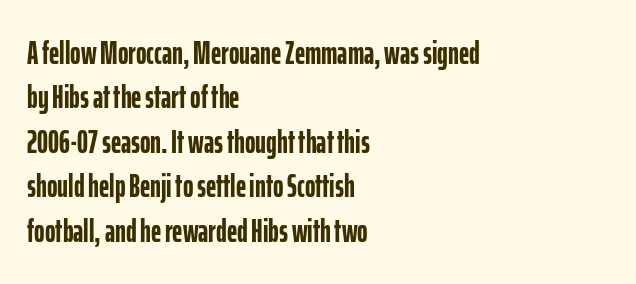
Q: Is the text bold? A: Yes.
Q: Is the text italic (slanted)? A: No, it is upright.
Q: Is the typeface a serif or a sans-serif typeface? A: Sans-serif.
Q: Is the text underlined? A: No.
Q: How is the paragraph aligned? A: Left-aligned.
Q: Is the spacing between letters normal or unusually wide? A: Normal.
Q: Is the spacing between lines tight, normal or loose? A: Normal.
Q: Width (condensed, normal, or wide)? A: Condensed.
Q: Stroke contrast? A: Low.
Q: x-height? A: Medium.
Q: Monospaced? A: No.
